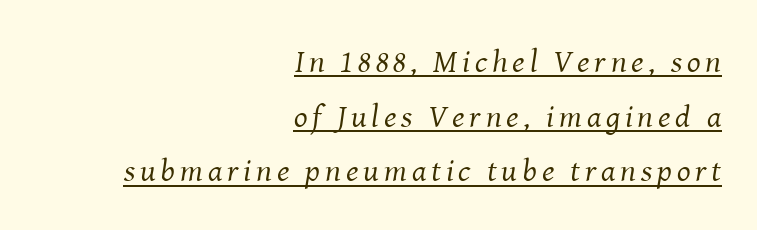
Observe the lean: these are italic letterforms. The face used here appears with an underline applied. Weight: regular or lighter. Casual observation: everything's shoved over to the right. The passage shown is typed in a proportional face where columns would drift.
